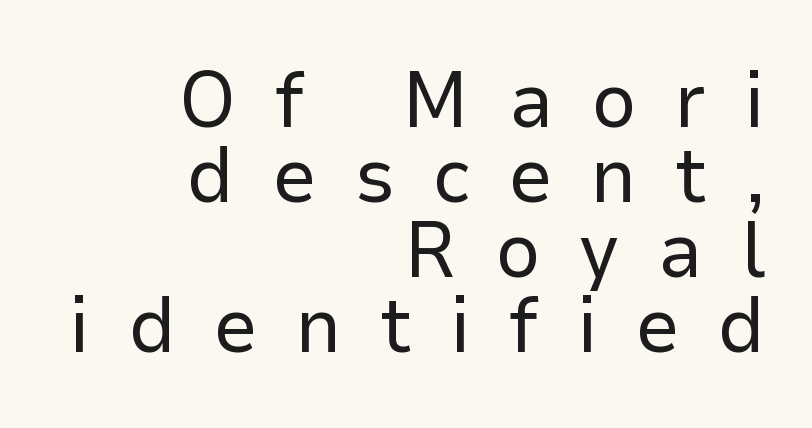
The image shows 79 px regular-weight sans-serif type, upright; set right-aligned, tight line spacing (0.95x), unusually wide letter spacing (+0.48 em), not underlined; low stroke contrast and a medium x-height.
